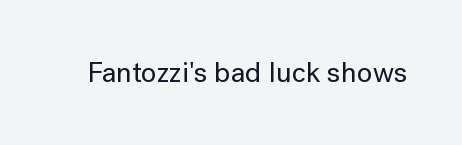
The letterforms sit shoulder to shoulder at normal distance. Vertical strokes here are truly vertical. Proportional: the letters do not fall into vertical columns. The specimen omits any rule beneath the text block's lines. Typographically, this falls in the sans-serif category.
